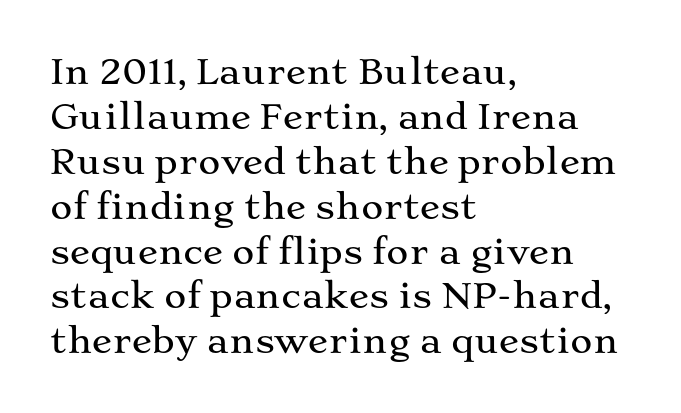
The area under the type is left untouched. Character widths vary here, with narrow letters taking less room than wide ones. Leftover space on each line is placed entirely after the last word. You can tell from the footed stems that serif type was used.
